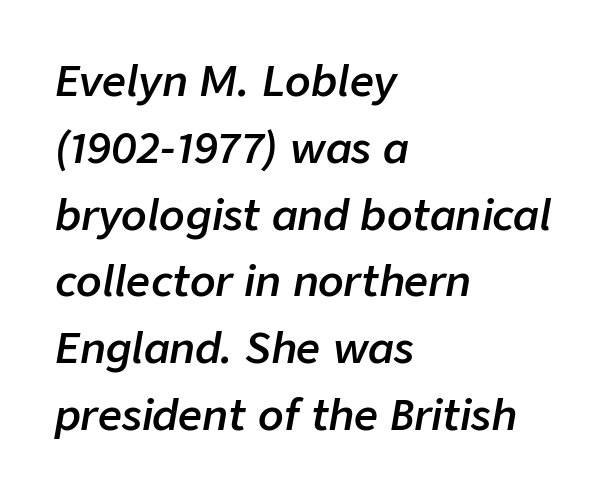
Q: Is the text bold? A: Semi-bold.
Q: Is the text italic (slanted)? A: Yes, it leans right by about 9 degrees.
Q: Is the text underlined? A: No.
Q: How is the paragraph aligned? A: Left-aligned.
Q: Is the spacing between letters normal or unusually wide? A: Normal.
Q: Is the spacing between lines tight, normal or loose? A: Normal.
Q: Width (condensed, normal, or wide)? A: Normal.
Q: Stroke contrast? A: Low.
Q: x-height? A: Medium.
Q: Monospaced? A: No.
